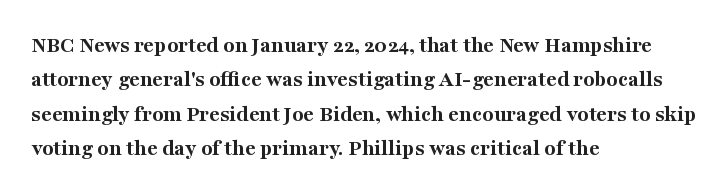
{"italic": "no", "bold": "yes", "underline": "no", "align": "left", "line_spacing": "normal", "line_spacing_ratio": 1.5, "letter_spacing": "normal", "letter_spacing_em": 0.0, "glyph_px": 23}
